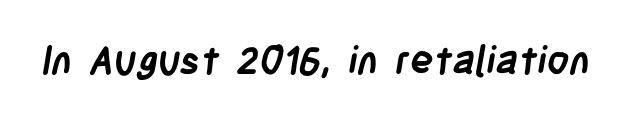
Q: Is the text bold? A: Yes.
Q: Is the typeface a serif or a sans-serif typeface? A: Sans-serif.
Q: Is the text underlined? A: No.
Q: Is the spacing between letters normal or unusually wide? A: Normal.
Q: Width (condensed, normal, or wide)? A: Condensed.
Q: Stroke contrast? A: Low.
Q: x-height? A: Large.
Q: Monospaced? A: No.
